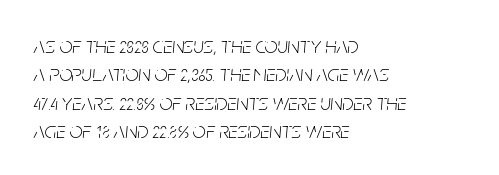
Q: Is the text bold? A: No.
Q: Is the text italic (slanted)? A: Yes, it leans right by about 5 degrees.
Q: Is the text underlined? A: No.
Q: How is the paragraph aligned? A: Left-aligned.
Q: Is the spacing between letters normal or unusually wide? A: Normal.
